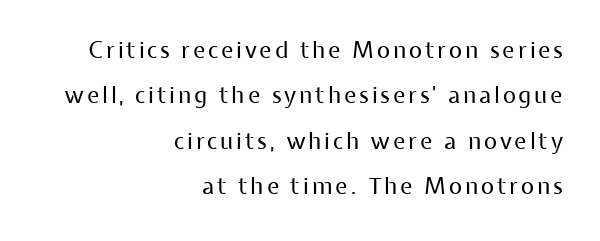
{"italic": "no", "bold": "no", "underline": "no", "align": "right", "line_spacing": "loose", "line_spacing_ratio": 1.97, "glyph_px": 23}
